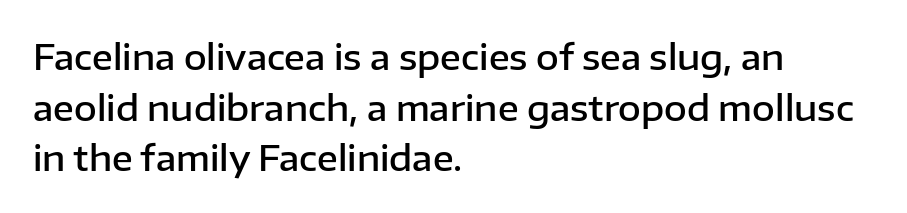
The image shows 35 px semibold sans-serif type, upright; set left-aligned, normal line spacing (1.45x), normal letter spacing, not underlined; low stroke contrast and a medium x-height.
